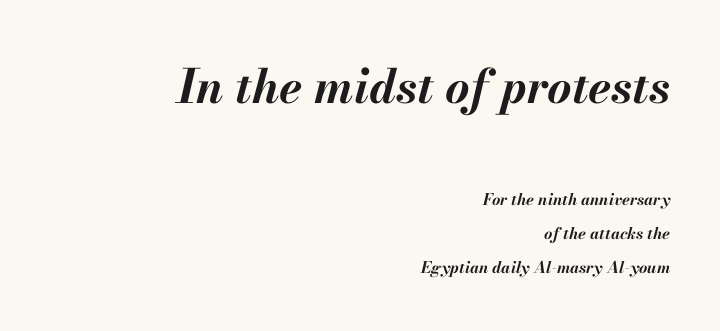
{"italic": "yes", "lean": "right", "slant_degrees": 13, "bold": "yes", "weight": "bold", "width": "normal", "stroke_contrast": "medium", "x_height": "small", "monospaced": "no", "underline": "no", "align": "right", "line_spacing": "loose", "line_spacing_ratio": 2.12, "letter_spacing": "normal", "letter_spacing_em": 0.0, "larger_block": "first", "size_ratio": 2.94, "glyph_px": 47}
